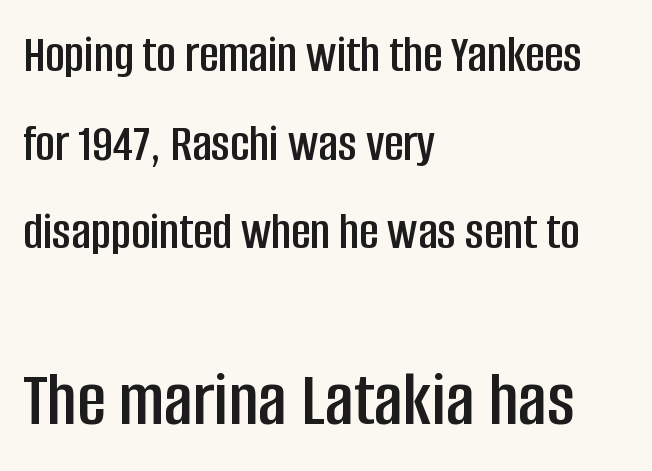
{"serif": "no", "italic": "no", "width": "condensed", "stroke_contrast": "low", "x_height": "large", "monospaced": "no", "underline": "no", "align": "left", "line_spacing": "normal", "line_spacing_ratio": 1.67, "letter_spacing": "normal", "letter_spacing_em": 0.0, "larger_block": "second", "size_ratio": 1.49, "glyph_px": 79}
